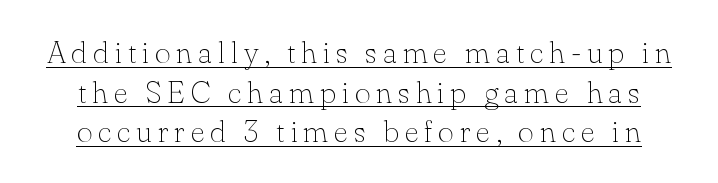
{"serif": "yes", "italic": "no", "bold": "no", "weight": "thin", "width": "normal", "stroke_contrast": "low", "x_height": "small", "monospaced": "no", "underline": "yes", "line_spacing": "normal", "line_spacing_ratio": 1.28, "glyph_px": 31}
